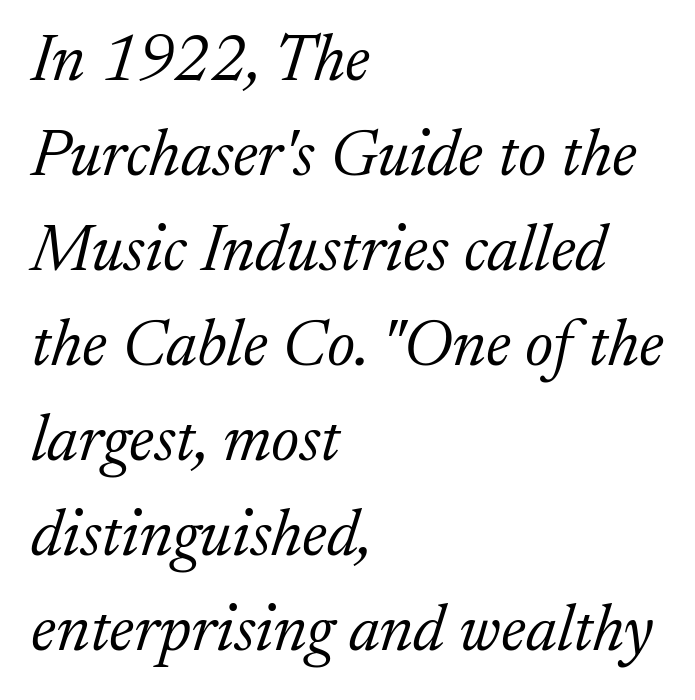
The horizontal fit of the characters is conventional and even. The text block is weighted toward the left margin, trailing off unevenly rightward. This is serif lettering, the kind often seen in printed books. If you drew a line through each stem, it would be angled. Unmarked baselines from the first word to the last. This block has exactly the height ordinary leading produces.
